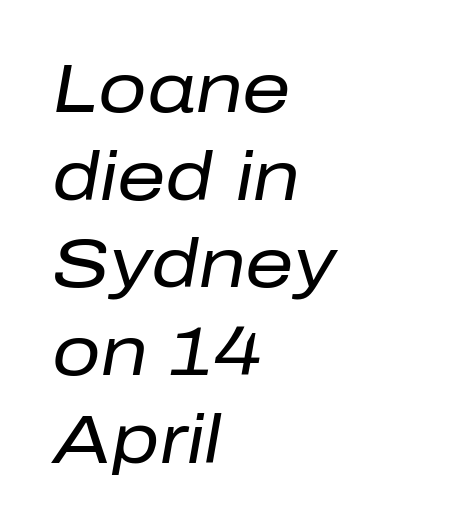
The image shows 68 px regular-weight type, italic (leaning right); set left-aligned, normal line spacing (1.29x), normal letter spacing, not underlined; low stroke contrast and a medium x-height.
